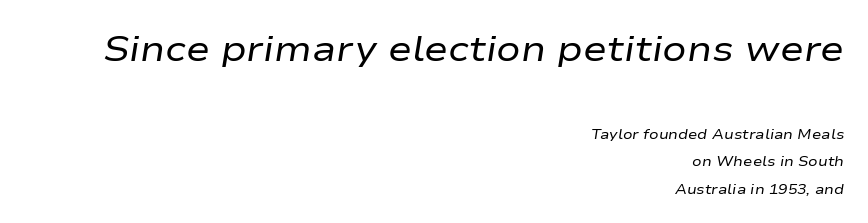
{"italic": "yes", "lean": "right", "slant_degrees": 9, "bold": "no", "weight": "regular", "width": "wide", "stroke_contrast": "low", "x_height": "medium", "monospaced": "no", "underline": "no", "align": "right", "line_spacing": "loose", "line_spacing_ratio": 1.97, "letter_spacing": "normal", "letter_spacing_em": 0.0, "larger_block": "first", "size_ratio": 2.57, "glyph_px": 36}
